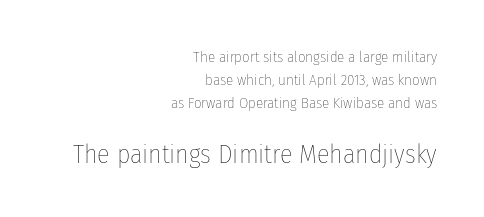
Q: Is the text bold? A: No.
Q: Is the text italic (slanted)? A: No, it is upright.
Q: Is the text underlined? A: No.
Q: How is the paragraph aligned? A: Right-aligned.
Q: Is the spacing between letters normal or unusually wide? A: Normal.
Q: Is the spacing between lines tight, normal or loose? A: Normal.
Q: Which block of text is set in a larger size, the first (top) or the second (bottom)? A: The second (bottom) one.
